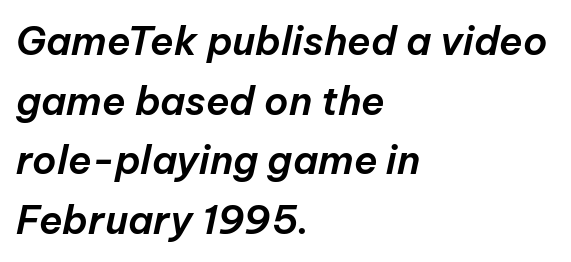
The image shows 39 px text type, italic (leaning right); set left-aligned, normal line spacing (1.53x), normal letter spacing, not underlined; low stroke contrast and a medium x-height.
